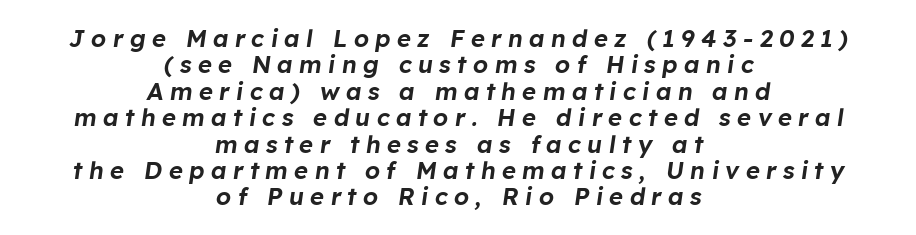
Decoration check: the copy has no underline. This sample is center-justified, so both line endings float freely. The horizontal fit of the characters is loose and conspicuously gappy. Honestly, the rows look squashed on top of each other. Observe the lean: these are italic letterforms.
